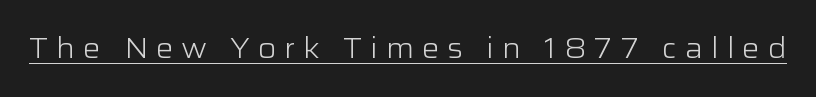
Q: Is the text bold? A: No.
Q: Is the text italic (slanted)? A: No, it is upright.
Q: Is the typeface a serif or a sans-serif typeface? A: Sans-serif.
Q: Is the text underlined? A: Yes.
Q: Is the spacing between letters normal or unusually wide? A: Unusually wide.
Q: Width (condensed, normal, or wide)? A: Wide.
Q: Stroke contrast? A: Low.
Q: x-height? A: Medium.
Q: Monospaced? A: No.
